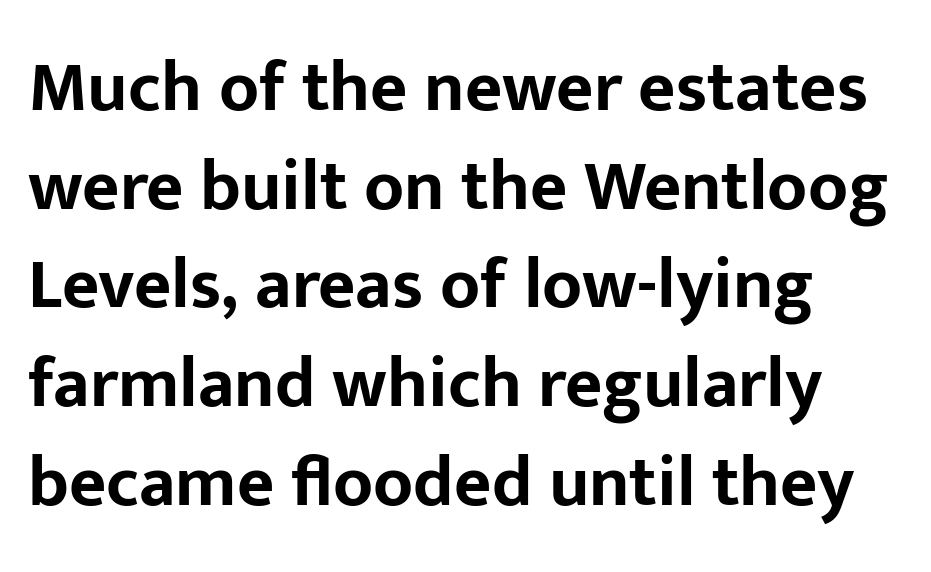
The image shows 72 px bold sans-serif type, upright; set left-aligned, normal line spacing (1.37x), normal letter spacing, not underlined; low stroke contrast and a medium x-height.
